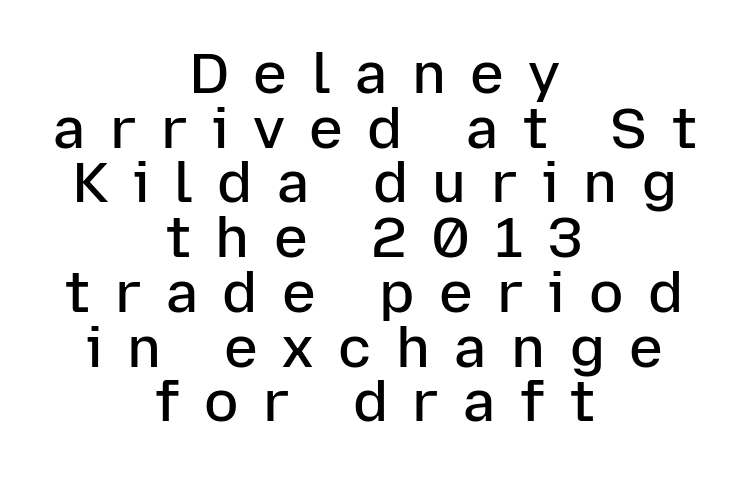
Every stem runs plumb, perpendicular to the baseline. These lines are centered, leaving both edges ragged. The rendering shows plain stroke endings on the letterforms — a sans-serif design. As a designer I'd log this as weight 600, semibold. These lines have a slow, spaced-out rhythm from letter to letter.
